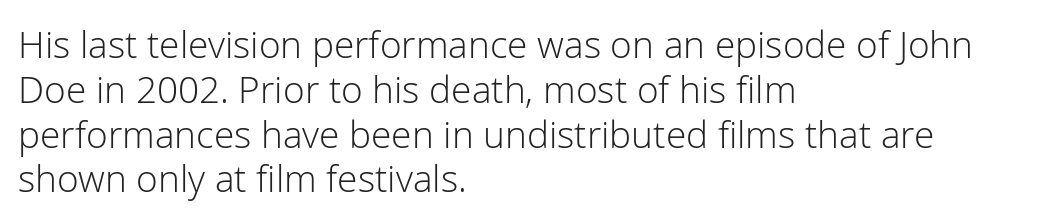
The image shows 37 px light sans-serif type, upright; set left-aligned, line spacing 1.21x, normal letter spacing, not underlined; low stroke contrast and a medium x-height.
